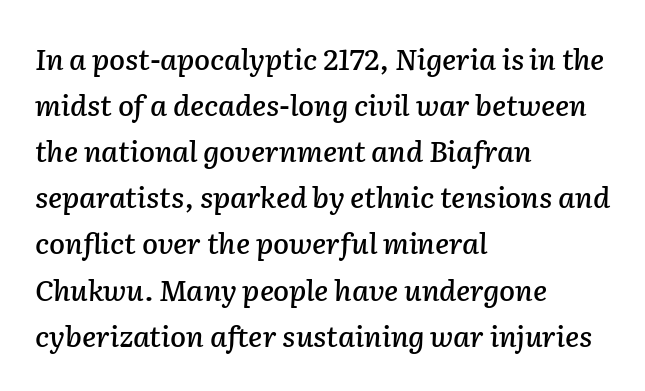
The image shows 29 px text type, italic (leaning right); set left-aligned, normal line spacing (1.59x), normal letter spacing, not underlined; low stroke contrast and a medium x-height.
